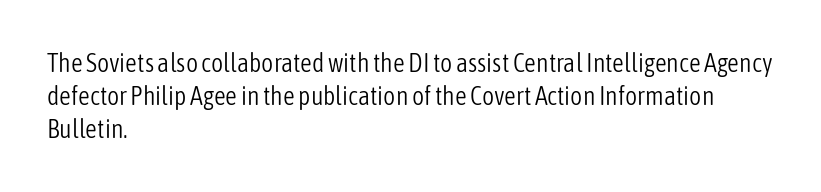
Q: Is the text bold? A: No.
Q: Is the text italic (slanted)? A: No, it is upright.
Q: Is the text underlined? A: No.
Q: How is the paragraph aligned? A: Left-aligned.
Q: Is the spacing between letters normal or unusually wide? A: Normal.
Q: Is the spacing between lines tight, normal or loose? A: Normal.
